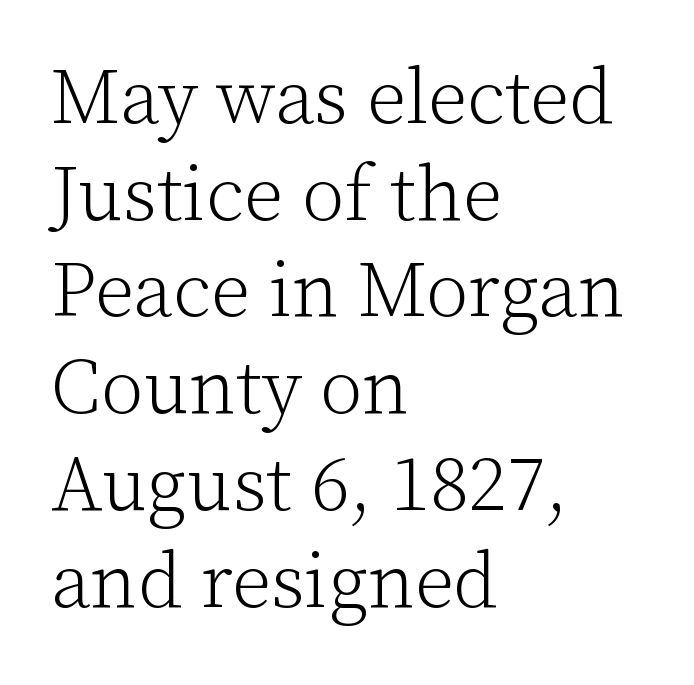
Nobody drew a line under any word here. Think of a printed novel: that variable character pitch is what you see here. Letter spacing: default. Italic: no, the glyphs are upright roman. Weight: in the light-to-regular range.
